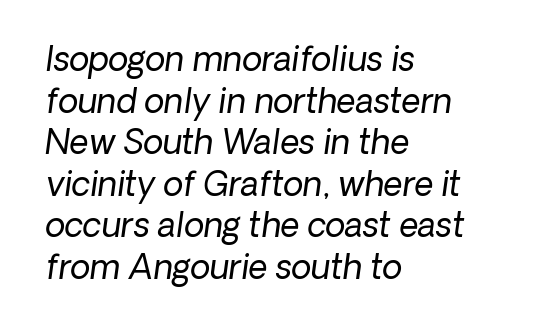
Q: Is the text bold? A: No.
Q: Is the text italic (slanted)? A: Yes, it leans right by about 8 degrees.
Q: Is the text underlined? A: No.
Q: How is the paragraph aligned? A: Left-aligned.
Q: Is the spacing between letters normal or unusually wide? A: Normal.
Q: Is the spacing between lines tight, normal or loose? A: Normal.
Q: Width (condensed, normal, or wide)? A: Normal.
Q: Stroke contrast? A: Low.
Q: x-height? A: Medium.
Q: Monospaced? A: No.
